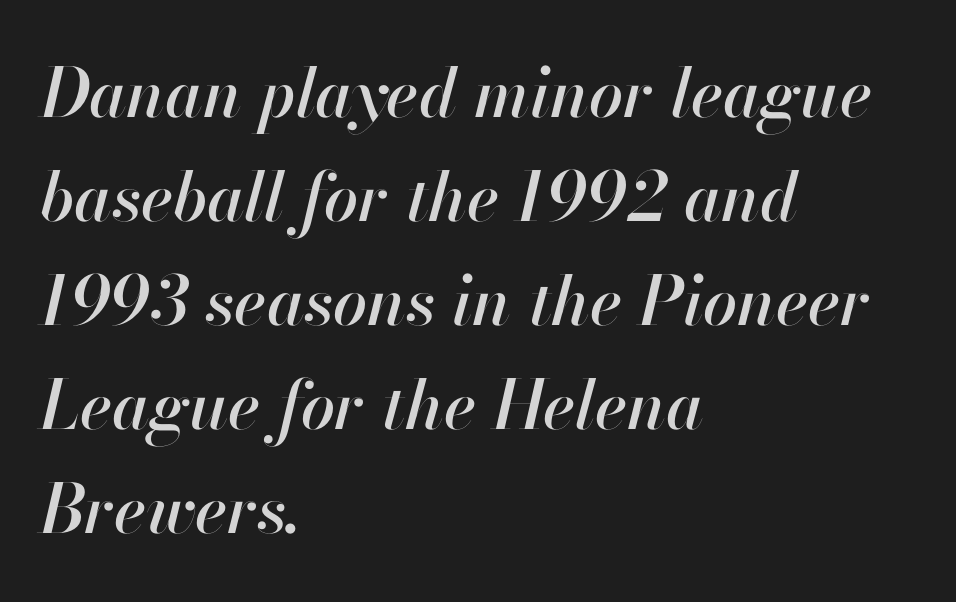
The image shows 68 px text type, italic (leaning right); set left-aligned, normal line spacing (1.53x), normal letter spacing, not underlined; high stroke contrast and a small x-height.
